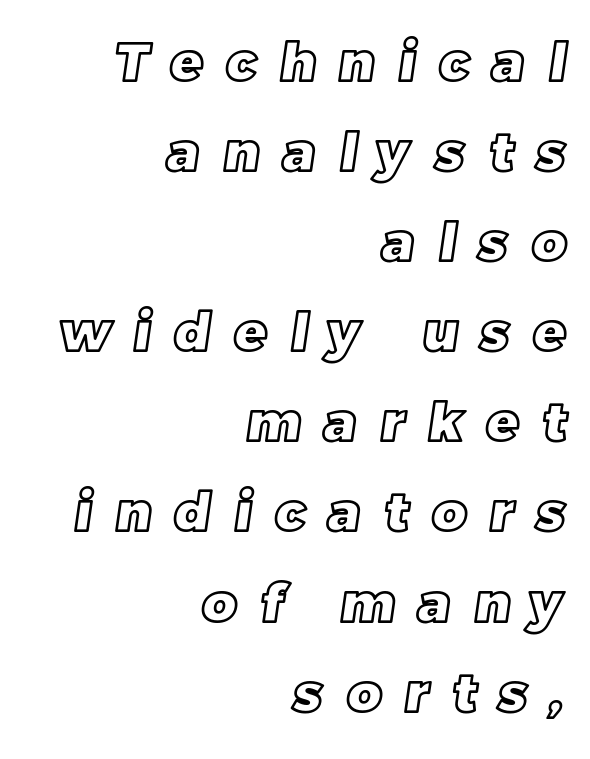
No word sits above an underline. This rendering uses right alignment, leaving the left contour irregular. Words appear elongated and porous because spacing is wide. Rows of type keep a routine distance in the vertical direction. Here the designer chose a conventional face with non-uniform glyph widths.
